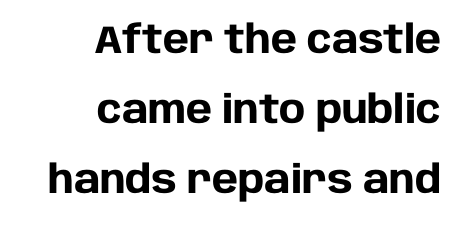
The image shows 39 px heavy sans-serif type, upright; set right-aligned, line spacing 1.8x, normal letter spacing, not underlined; low stroke contrast and a large x-height.
